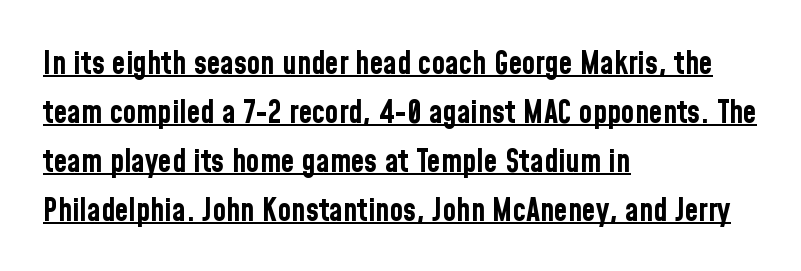
The image shows 31 px bold, condensed sans-serif type, upright; set left-aligned, normal line spacing (1.58x), normal letter spacing, underlined; low stroke contrast and a medium x-height.
